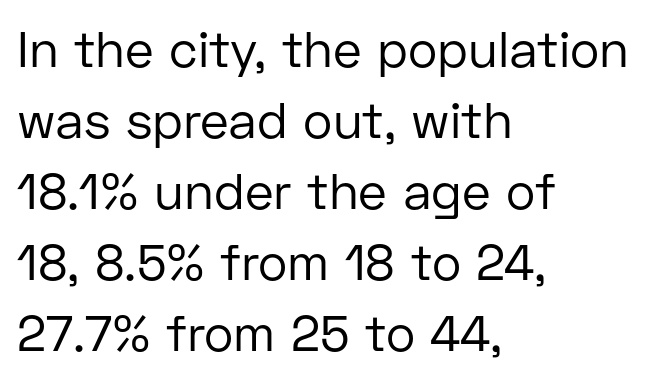
Q: Is the text bold? A: No.
Q: Is the text italic (slanted)? A: No, it is upright.
Q: Is the typeface a serif or a sans-serif typeface? A: Sans-serif.
Q: Is the text underlined? A: No.
Q: How is the paragraph aligned? A: Left-aligned.
Q: Is the spacing between letters normal or unusually wide? A: Normal.
Q: Is the spacing between lines tight, normal or loose? A: Normal.
Q: Width (condensed, normal, or wide)? A: Normal.
Q: Stroke contrast? A: Low.
Q: x-height? A: Medium.
Q: Monospaced? A: No.
